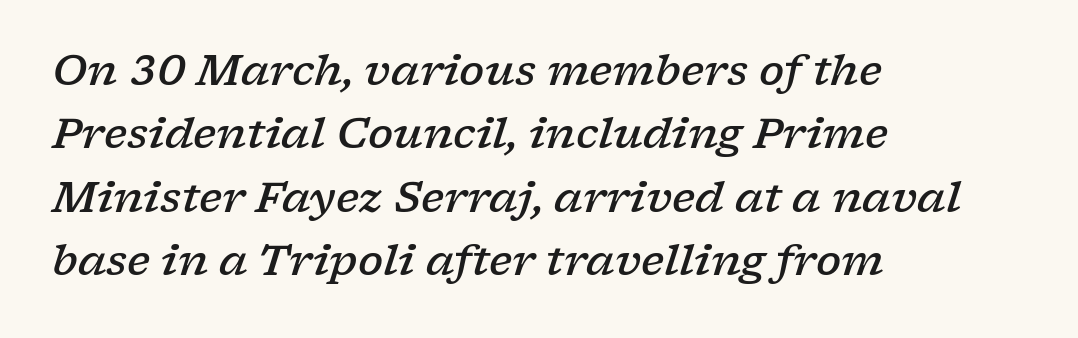
{"serif": "yes", "italic": "yes", "lean": "right", "slant_degrees": 17, "bold": "semi", "weight": "semibold", "width": "wide", "stroke_contrast": "low", "x_height": "medium", "monospaced": "no", "underline": "no", "align": "left", "line_spacing": "normal", "line_spacing_ratio": 1.51, "letter_spacing": "normal", "letter_spacing_em": 0.0, "glyph_px": 42}
